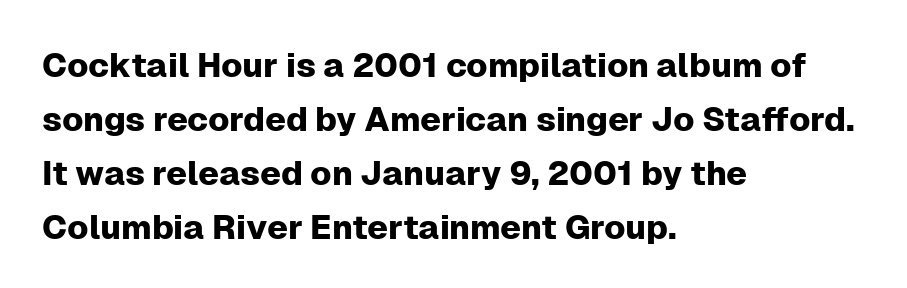
Think of a printed novel: that variable character pitch is what you see here. Serif or sans? Sans — the stroke terminals are bare. Baseline-to-baseline distance is the conventional proportion of letter height. The text block is weighted toward the left margin, trailing off unevenly rightward.
